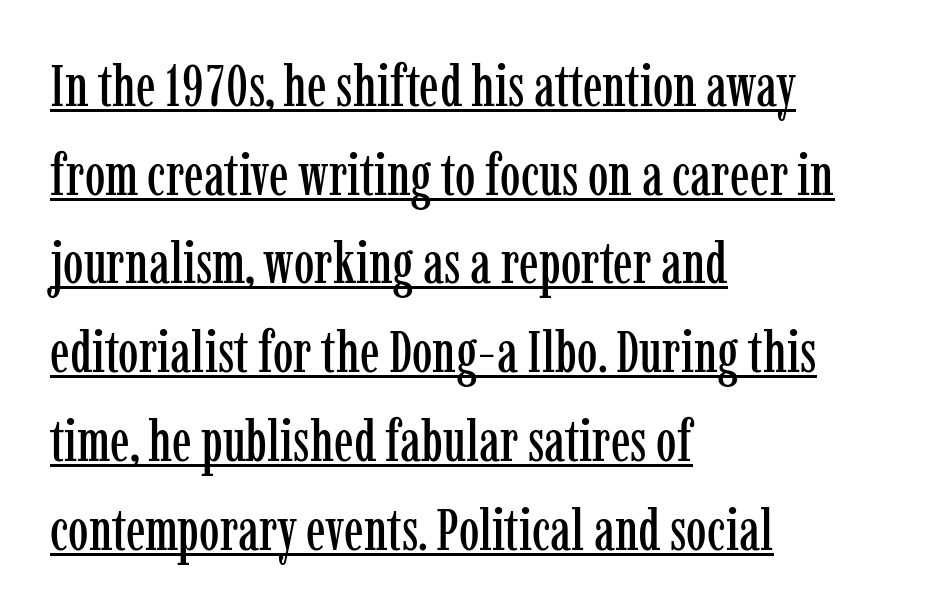
The rendering uses natural spacing where letterforms have individual widths. Type style note: has serifs. The words here are underlined. The rendering anchors every line to the left-hand side.
